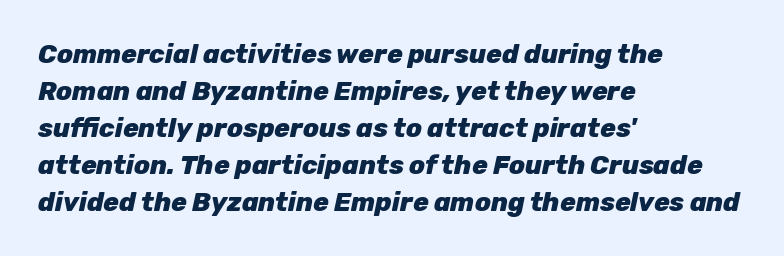
Q: Is the text bold? A: Yes.
Q: Is the text italic (slanted)? A: Yes, it leans right by about 12 degrees.
Q: Is the text underlined? A: No.
Q: How is the paragraph aligned? A: Left-aligned.
Q: Is the spacing between letters normal or unusually wide? A: Normal.
Q: Is the spacing between lines tight, normal or loose? A: Normal.
